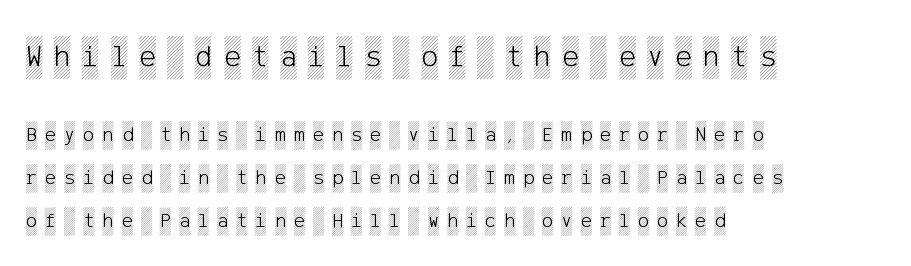
Q: Is the text italic (slanted)? A: No, it is upright.
Q: Is the text underlined? A: No.
Q: How is the paragraph aligned? A: Left-aligned.
Q: Is the spacing between letters normal or unusually wide? A: Unusually wide.
Q: Is the spacing between lines tight, normal or loose? A: Loose.
Q: Which block of text is set in a larger size, the first (top) or the second (bottom)? A: The first (top) one.
Q: Width (condensed, normal, or wide)? A: Condensed.
Q: x-height? A: Large.
